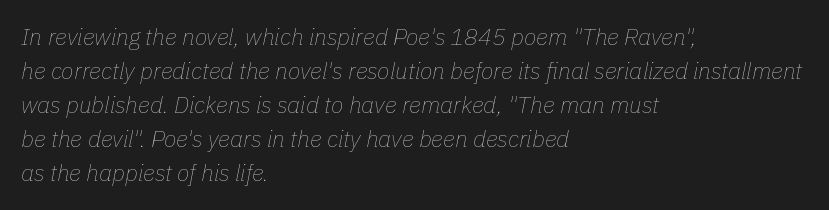
The image shows 23 px text type, italic (leaning right); set left-aligned, normal line spacing (1.48x), normal letter spacing, not underlined.
